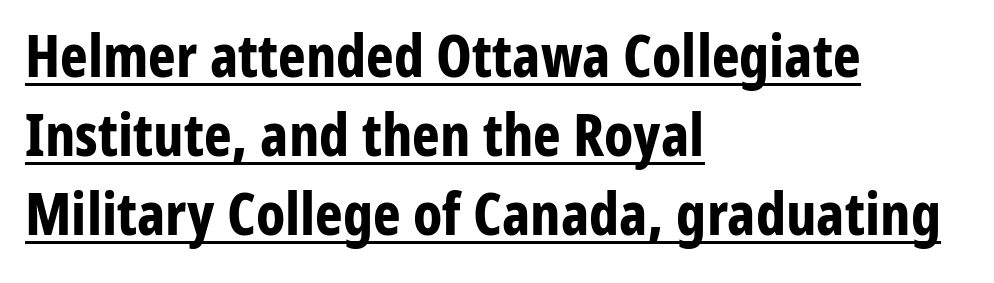
Q: Is the text bold? A: Yes.
Q: Is the text italic (slanted)? A: No, it is upright.
Q: Is the typeface a serif or a sans-serif typeface? A: Sans-serif.
Q: Is the text underlined? A: Yes.
Q: How is the paragraph aligned? A: Left-aligned.
Q: Is the spacing between letters normal or unusually wide? A: Normal.
Q: Is the spacing between lines tight, normal or loose? A: Normal.
Q: Width (condensed, normal, or wide)? A: Condensed.
Q: Stroke contrast? A: Low.
Q: x-height? A: Medium.
Q: Monospaced? A: No.
